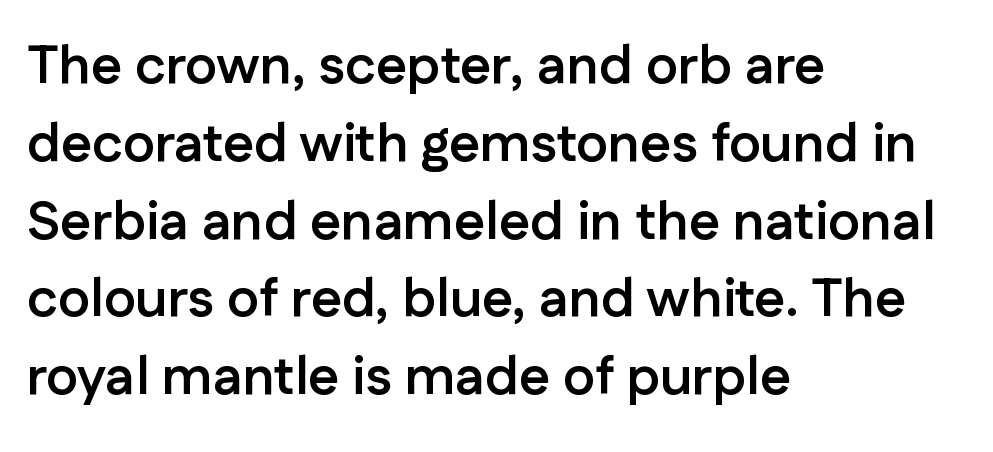
{"serif": "no", "italic": "no", "bold": "yes", "weight": "semibold", "width": "normal", "stroke_contrast": "low", "x_height": "medium", "monospaced": "no", "underline": "no", "align": "left", "line_spacing": "normal", "line_spacing_ratio": 1.44, "letter_spacing": "normal", "letter_spacing_em": 0.0, "glyph_px": 54}
